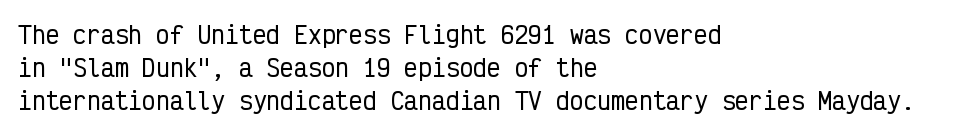
Plain, unruled lines of type. Letter spacing: default. Quick note: interline space is typical. Does the lettering tilt? It doesn't — this is upright. One-word summary of the alignment: left.
